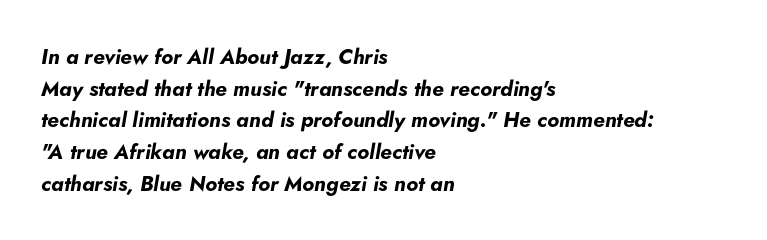
Q: Is the text bold? A: Yes.
Q: Is the text italic (slanted)? A: Yes, it leans right by about 5 degrees.
Q: Is the text underlined? A: No.
Q: How is the paragraph aligned? A: Left-aligned.
Q: Is the spacing between letters normal or unusually wide? A: Normal.
Q: Is the spacing between lines tight, normal or loose? A: Normal.
